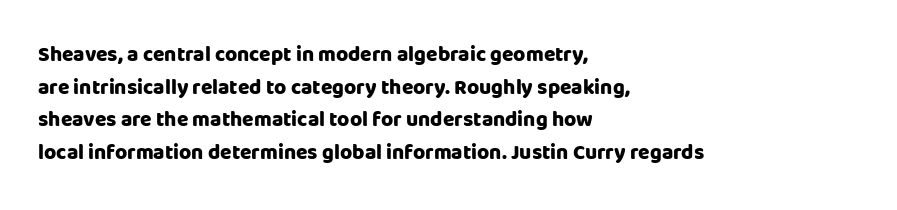
The rendering anchors every line to the left-hand side. In terms of posture, this sample is upright. This sample uses plain, unmodified letter spacing. The gap between lines stays unmarked.
